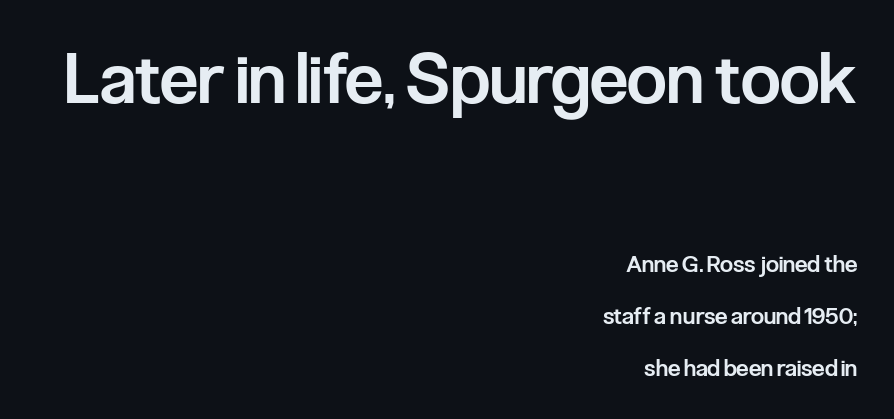
The image shows 70 px semibold, condensed sans-serif type, upright; set right-aligned, loose line spacing (2.25x), normal letter spacing, not underlined; the first (top) block is 3.04x larger; low stroke contrast and a medium x-height.
